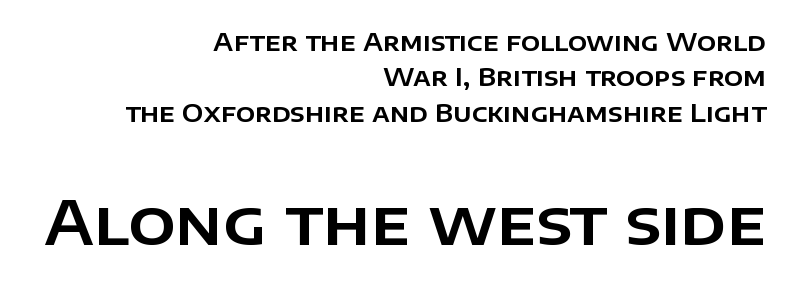
{"serif": "no", "italic": "no", "width": "normal", "stroke_contrast": "low", "x_height": "large", "monospaced": "no", "underline": "no", "align": "right", "line_spacing": "normal", "line_spacing_ratio": 1.42, "letter_spacing": "normal", "letter_spacing_em": 0.0, "larger_block": "second", "size_ratio": 2.48, "glyph_px": 62}
